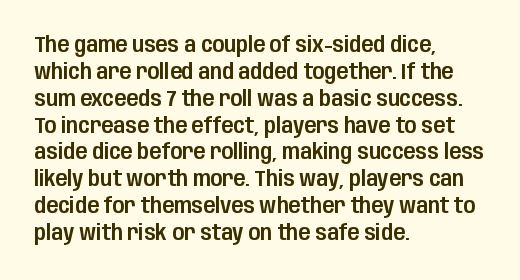
{"italic": "no", "underline": "no", "align": "left", "line_spacing_ratio": 1.22, "letter_spacing": "normal", "letter_spacing_em": 0.0, "glyph_px": 22}
